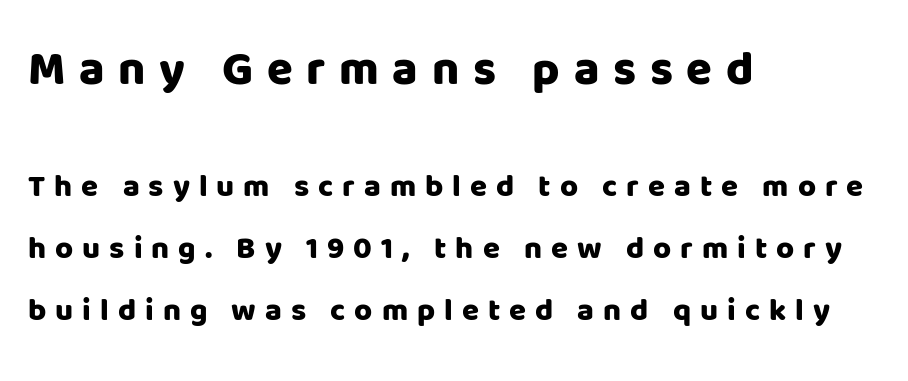
The image shows 47 px sans-serif type, upright; set left-aligned, loose line spacing (1.99x), unusually wide letter spacing (+0.29 em), not underlined; the first (top) block is 1.52x larger; low stroke contrast and a large x-height.
